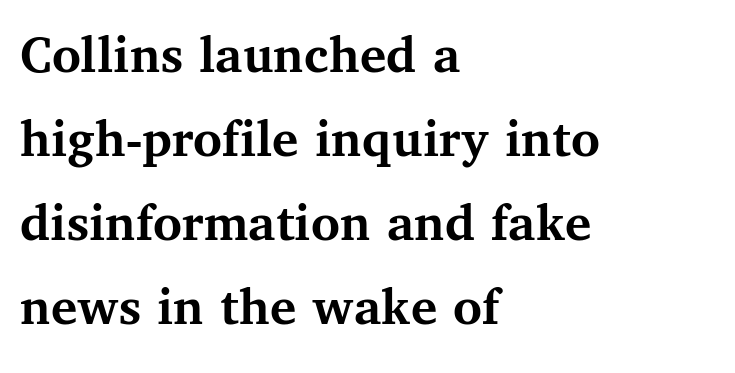
The image shows 55 px semibold serif type, upright; set left-aligned, normal line spacing (1.53x), normal letter spacing, not underlined; medium stroke contrast and a medium x-height.
